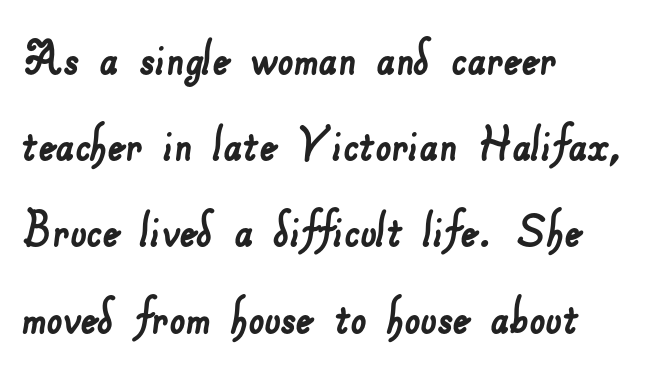
{"serif": "no", "width": "normal", "stroke_contrast": "low", "x_height": "small", "monospaced": "no", "underline": "no", "align": "left", "line_spacing": "normal", "line_spacing_ratio": 1.54, "letter_spacing": "normal", "letter_spacing_em": 0.0, "glyph_px": 56}
